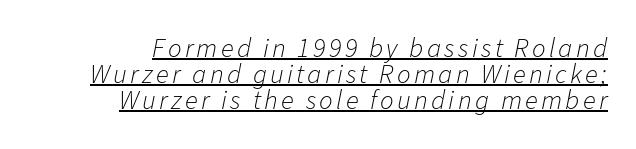
Q: Is the text bold? A: No.
Q: Is the text italic (slanted)? A: Yes, it leans right by about 11 degrees.
Q: Is the text underlined? A: Yes.
Q: How is the paragraph aligned? A: Right-aligned.
Q: Is the spacing between lines tight, normal or loose? A: Tight.
